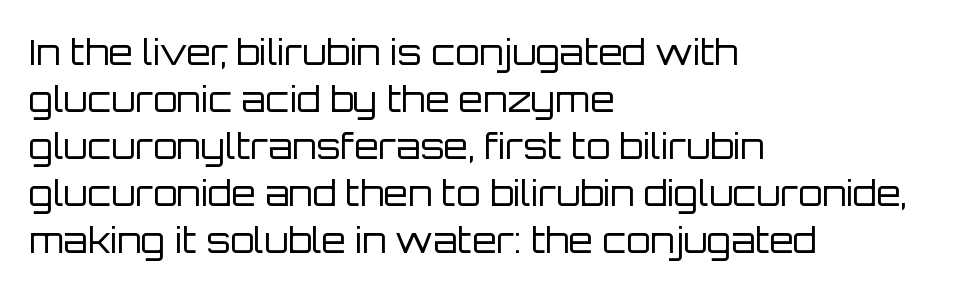
{"serif": "no", "italic": "no", "bold": "no", "weight": "regular", "width": "normal", "stroke_contrast": "low", "x_height": "large", "monospaced": "no", "underline": "no", "align": "left", "line_spacing": "normal", "line_spacing_ratio": 1.34, "letter_spacing": "normal", "letter_spacing_em": 0.0, "glyph_px": 35}
